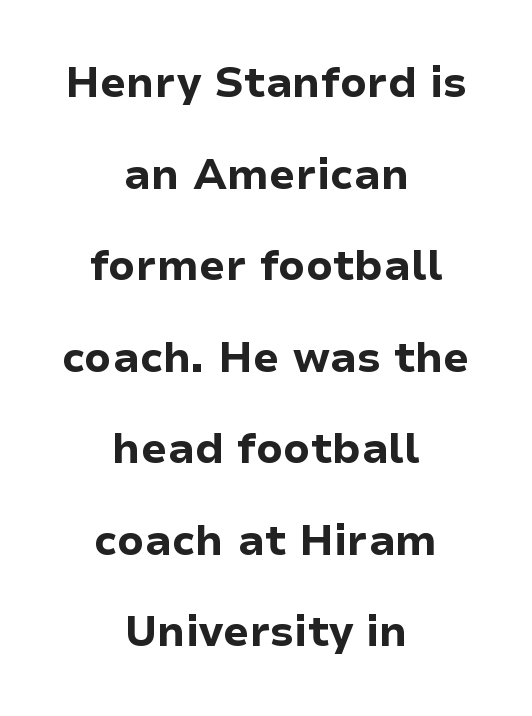
The image shows 42 px bold sans-serif type, upright; set centered, loose line spacing (2.18x), normal letter spacing, not underlined; low stroke contrast and a medium x-height.
